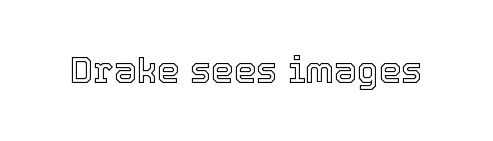
Q: Is the text italic (slanted)? A: No, it is upright.
Q: Is the text underlined? A: No.
Q: Is the spacing between letters normal or unusually wide? A: Normal.
Q: Width (condensed, normal, or wide)? A: Normal.
Q: x-height? A: Medium.
Q: Monospaced? A: No.
